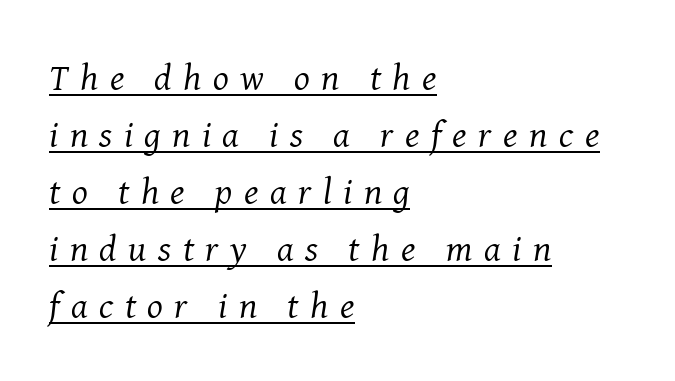
The image shows 37 px regular-weight serif type, italic (leaning right); set left-aligned, normal line spacing (1.54x), unusually wide letter spacing (+0.31 em), underlined; medium stroke contrast and a medium x-height.
